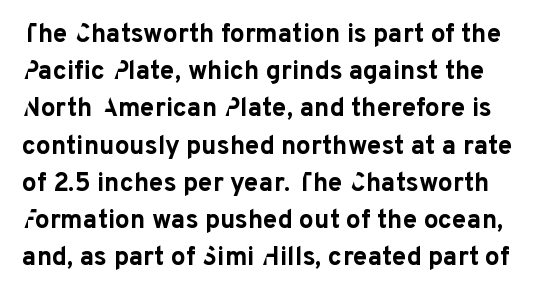
{"italic": "no", "bold": "yes", "underline": "no", "line_spacing": "normal", "line_spacing_ratio": 1.43, "letter_spacing": "normal", "letter_spacing_em": 0.0, "glyph_px": 26}
